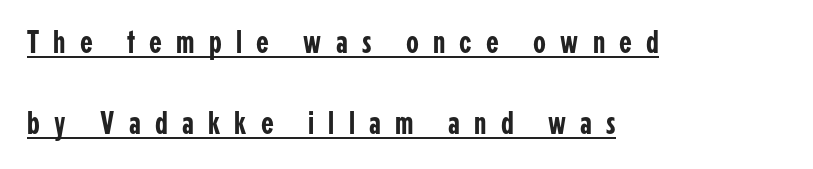
Q: Is the text italic (slanted)? A: No, it is upright.
Q: Is the typeface a serif or a sans-serif typeface? A: Sans-serif.
Q: Is the text underlined? A: Yes.
Q: How is the paragraph aligned? A: Left-aligned.
Q: Is the spacing between letters normal or unusually wide? A: Unusually wide.
Q: Is the spacing between lines tight, normal or loose? A: Loose.
Q: Width (condensed, normal, or wide)? A: Condensed.
Q: Stroke contrast? A: Low.
Q: x-height? A: Medium.
Q: Monospaced? A: No.
